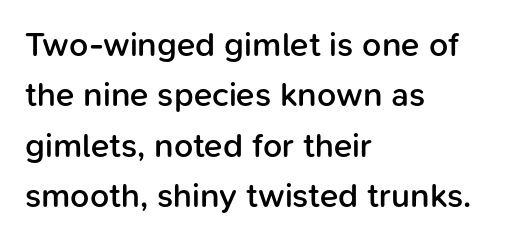
Q: Is the text bold? A: Semi-bold.
Q: Is the text italic (slanted)? A: No, it is upright.
Q: Is the typeface a serif or a sans-serif typeface? A: Sans-serif.
Q: Is the text underlined? A: No.
Q: How is the paragraph aligned? A: Left-aligned.
Q: Is the spacing between letters normal or unusually wide? A: Normal.
Q: Is the spacing between lines tight, normal or loose? A: Normal.
Q: Width (condensed, normal, or wide)? A: Normal.
Q: Stroke contrast? A: Low.
Q: x-height? A: Medium.
Q: Monospaced? A: No.
